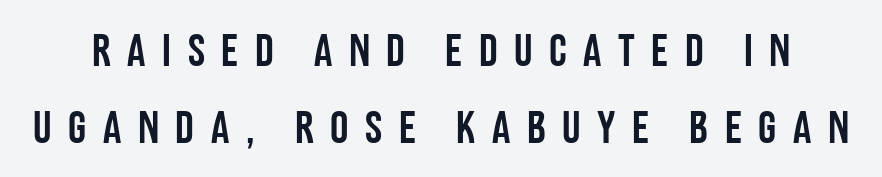
Q: Is the text italic (slanted)? A: No, it is upright.
Q: Is the typeface a serif or a sans-serif typeface? A: Sans-serif.
Q: Is the text underlined? A: No.
Q: Is the spacing between letters normal or unusually wide? A: Unusually wide.
Q: Is the spacing between lines tight, normal or loose? A: Normal.
Q: Width (condensed, normal, or wide)? A: Condensed.
Q: Stroke contrast? A: Low.
Q: x-height? A: Large.
Q: Monospaced? A: No.
